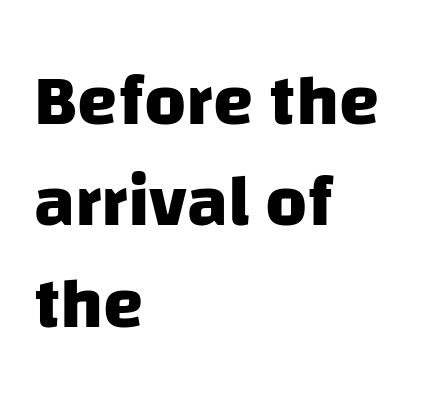
Glance below the letters and you will spot only blank space. Letter spacing: default. Spacing verdict: proportional, widths tailored to each character. Which margin do the lines hug? The left one — the right edge is uneven. Typesetter's note: full bold, strokes at maximum text heaviness. Whoever set this chose a conventional vertical rhythm.
